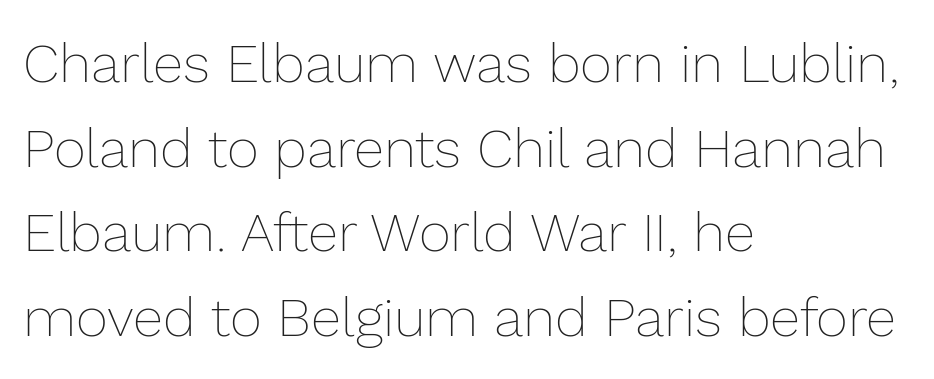
{"italic": "no", "bold": "no", "weight": "thin", "width": "normal", "stroke_contrast": "low", "x_height": "medium", "monospaced": "no", "underline": "no", "align": "left", "line_spacing": "normal", "line_spacing_ratio": 1.54, "letter_spacing": "normal", "letter_spacing_em": 0.0, "glyph_px": 55}
